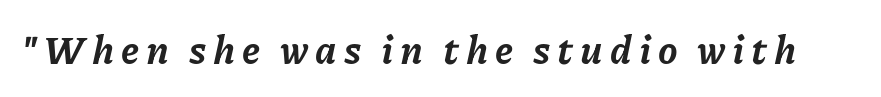
{"italic": "yes", "lean": "right", "slant_degrees": 11, "bold": "yes", "weight": "bold", "width": "normal", "stroke_contrast": "low", "x_height": "medium", "monospaced": "no", "underline": "no", "glyph_px": 39}
